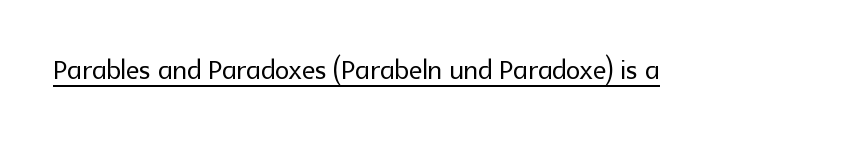
{"serif": "no", "italic": "no", "width": "normal", "x_height": "medium", "monospaced": "no", "underline": "yes", "letter_spacing": "normal", "letter_spacing_em": 0.0, "glyph_px": 36}
